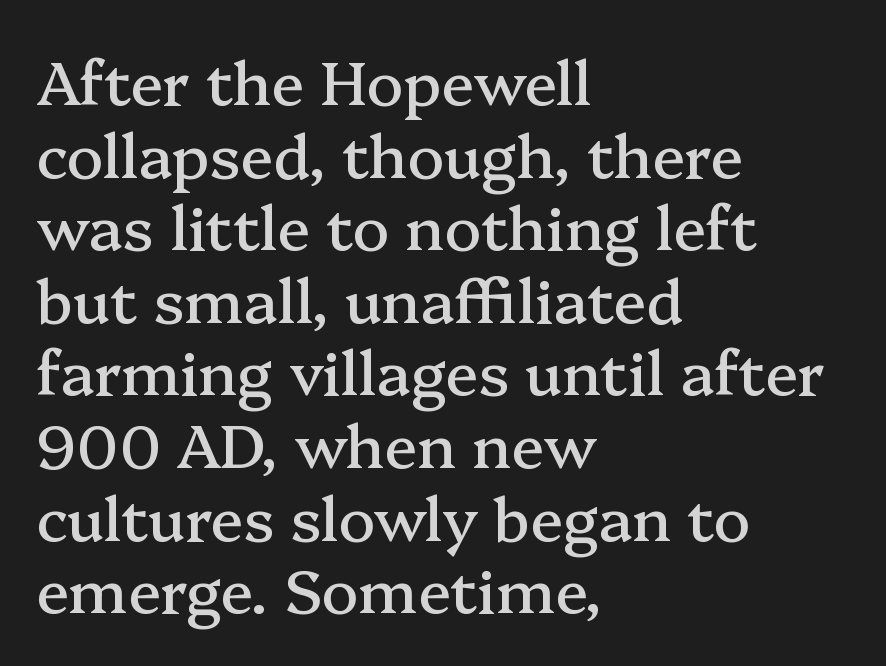
The letters advance in unequal steps, a hallmark of proportional type. Left-aligned paragraph, ragged on the right. Ordinary non-slanted type is in use. Each word holds together tightly as a unit, with standard inter-letter gaps. Has an underline been added? It has not.
